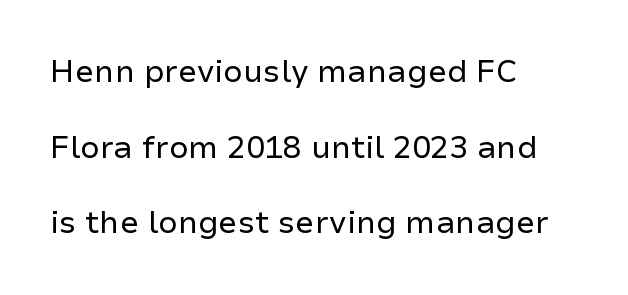
The image shows 31 px regular-weight sans-serif type, upright; set left-aligned, loose line spacing (2.44x), normal letter spacing, not underlined; low stroke contrast and a medium x-height.
